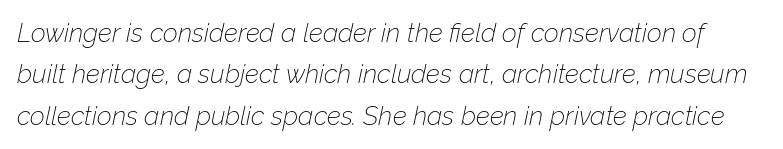
Q: Is the text bold? A: No.
Q: Is the text italic (slanted)? A: Yes, it leans right by about 12 degrees.
Q: Is the text underlined? A: No.
Q: Is the spacing between letters normal or unusually wide? A: Normal.
Q: Is the spacing between lines tight, normal or loose? A: Normal.
